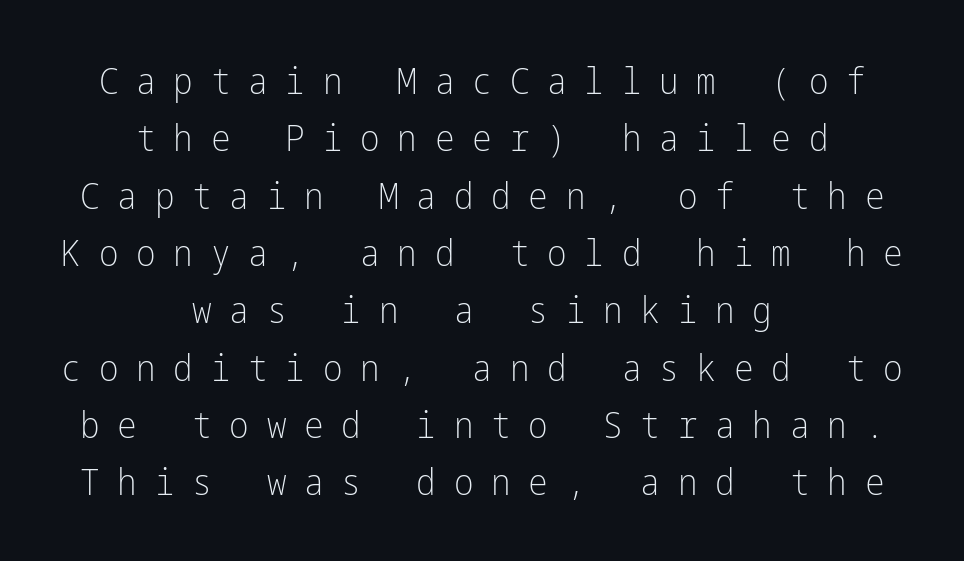
Heaviness? Minimal to ordinary, like unemphasized prose. Centered paragraph, ragged on both sides. Characters follow at a spacing far wider than the type designer built in. A typesetter would call this leading conventional body-copy spacing.
